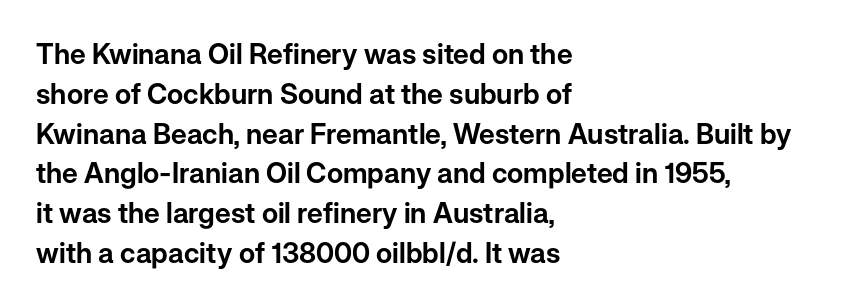
These lines were composed using upright roman letters. What stands out about the letter spacing? Nothing — it is the standard amount. A bare baseline throughout the passage. Are there feet on the stems? There aren't — it's a sans.
